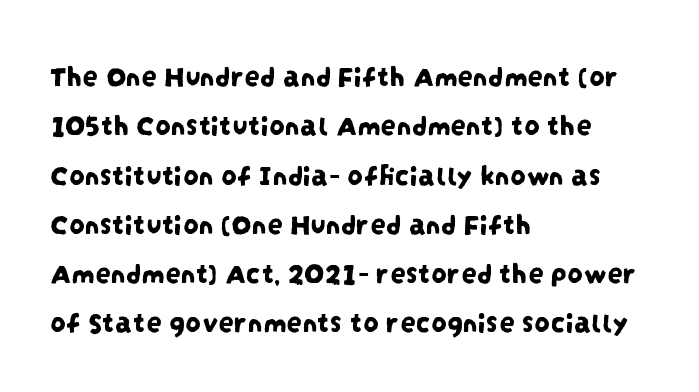
Q: Is the typeface a serif or a sans-serif typeface? A: Sans-serif.
Q: Is the text underlined? A: No.
Q: How is the paragraph aligned? A: Left-aligned.
Q: Is the spacing between letters normal or unusually wide? A: Normal.
Q: Is the spacing between lines tight, normal or loose? A: Normal.
Q: Width (condensed, normal, or wide)? A: Condensed.
Q: Stroke contrast? A: Low.
Q: x-height? A: Large.
Q: Monospaced? A: No.
